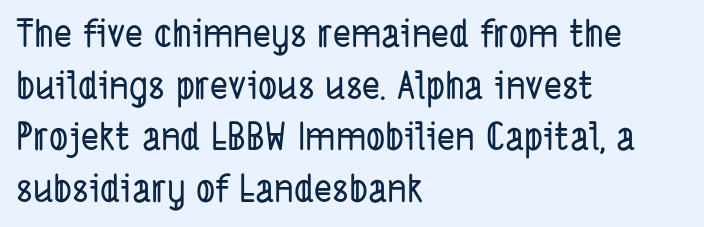
Q: Is the typeface a serif or a sans-serif typeface? A: Sans-serif.
Q: Is the text underlined? A: No.
Q: How is the paragraph aligned? A: Left-aligned.
Q: Is the spacing between letters normal or unusually wide? A: Normal.
Q: Is the spacing between lines tight, normal or loose? A: Normal.
Q: Width (condensed, normal, or wide)? A: Condensed.
Q: Stroke contrast? A: Low.
Q: x-height? A: Medium.
Q: Monospaced? A: No.
